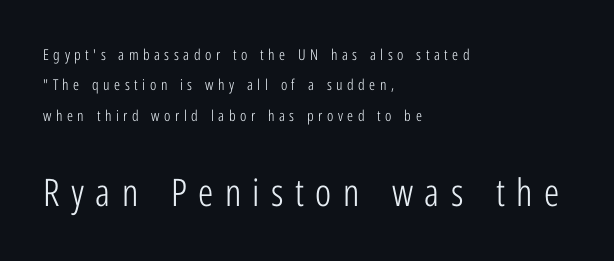
{"serif": "no", "italic": "no", "bold": "no", "weight": "light", "width": "condensed", "stroke_contrast": "low", "x_height": "medium", "monospaced": "no", "underline": "no", "align": "left", "line_spacing": "loose", "line_spacing_ratio": 2.03, "letter_spacing": "wide", "letter_spacing_em": 0.3, "larger_block": "second", "size_ratio": 2.53, "glyph_px": 38}
